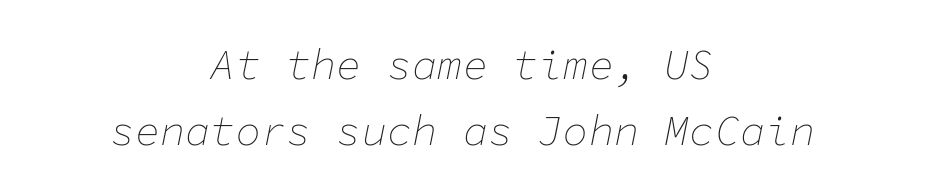
The image shows 42 px thin type, italic (leaning right), monospaced; set centered, normal line spacing (1.57x), normal letter spacing, not underlined; low stroke contrast and a medium x-height.
